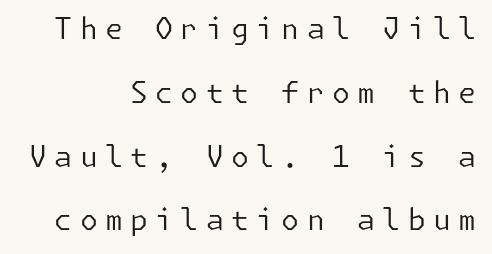
Q: Is the text bold? A: No.
Q: Is the text italic (slanted)? A: No, it is upright.
Q: Is the typeface a serif or a sans-serif typeface? A: Sans-serif.
Q: Is the text underlined? A: No.
Q: How is the paragraph aligned? A: Right-aligned.
Q: Is the spacing between letters normal or unusually wide? A: Unusually wide.
Q: Is the spacing between lines tight, normal or loose? A: Loose.
Q: Width (condensed, normal, or wide)? A: Normal.
Q: Stroke contrast? A: Low.
Q: x-height? A: Medium.
